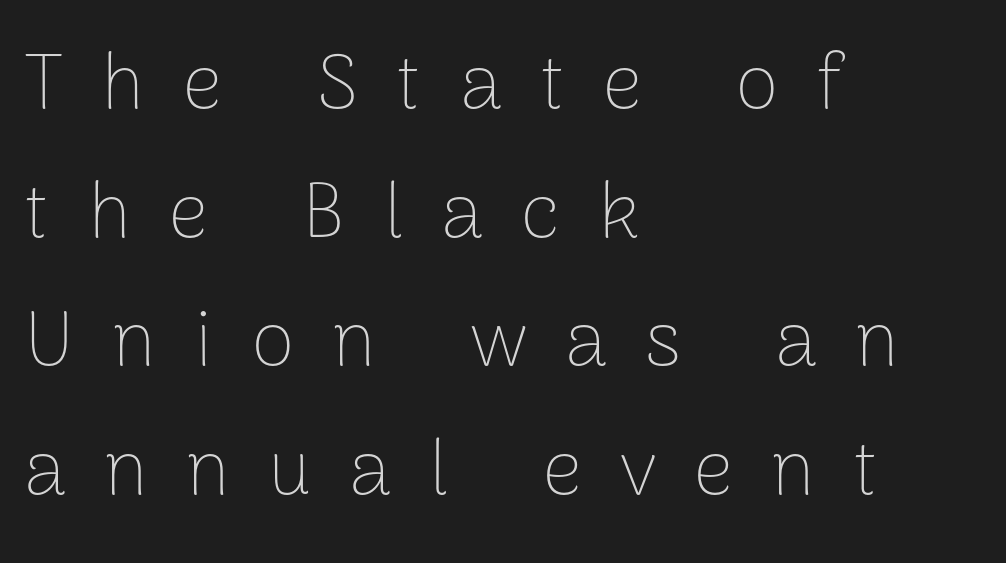
Q: Is the text bold? A: No.
Q: Is the text italic (slanted)? A: No, it is upright.
Q: Is the typeface a serif or a sans-serif typeface? A: Sans-serif.
Q: Is the text underlined? A: No.
Q: How is the paragraph aligned? A: Left-aligned.
Q: Is the spacing between letters normal or unusually wide? A: Unusually wide.
Q: Is the spacing between lines tight, normal or loose? A: Normal.
Q: Width (condensed, normal, or wide)? A: Normal.
Q: Stroke contrast? A: Low.
Q: x-height? A: Medium.
Q: Monospaced? A: No.
